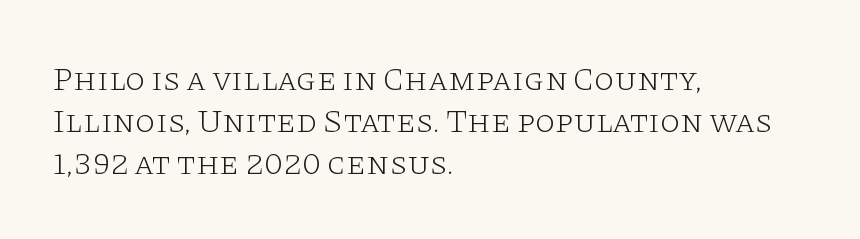
The image shows 33 px light, wide serif type, upright; set left-aligned, normal line spacing (1.28x), normal letter spacing, not underlined; low stroke contrast and a large x-height.
